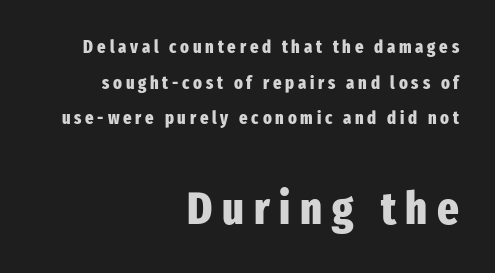
Q: Is the text bold? A: Yes.
Q: Is the text italic (slanted)? A: No, it is upright.
Q: Is the typeface a serif or a sans-serif typeface? A: Sans-serif.
Q: Is the text underlined? A: No.
Q: How is the paragraph aligned? A: Right-aligned.
Q: Is the spacing between letters normal or unusually wide? A: Unusually wide.
Q: Is the spacing between lines tight, normal or loose? A: Loose.
Q: Which block of text is set in a larger size, the first (top) or the second (bottom)? A: The second (bottom) one.
Q: Width (condensed, normal, or wide)? A: Condensed.
Q: Stroke contrast? A: Low.
Q: x-height? A: Medium.
Q: Monospaced? A: No.
